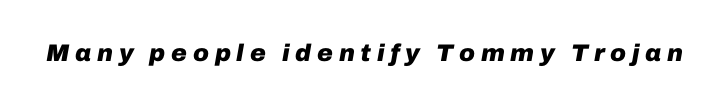
The image shows 24 px bold type, italic (leaning right); set unusually wide letter spacing (+0.24 em), not underlined.
